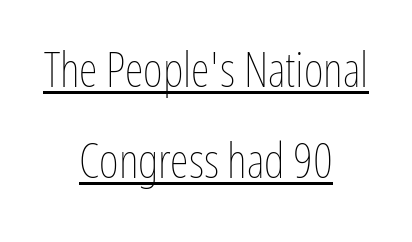
Q: Is the text bold? A: No.
Q: Is the text italic (slanted)? A: No, it is upright.
Q: Is the text underlined? A: Yes.
Q: How is the paragraph aligned? A: Centered.
Q: Is the spacing between letters normal or unusually wide? A: Normal.
Q: Is the spacing between lines tight, normal or loose? A: Loose.
Q: Width (condensed, normal, or wide)? A: Condensed.
Q: Stroke contrast? A: Low.
Q: x-height? A: Medium.
Q: Monospaced? A: No.
